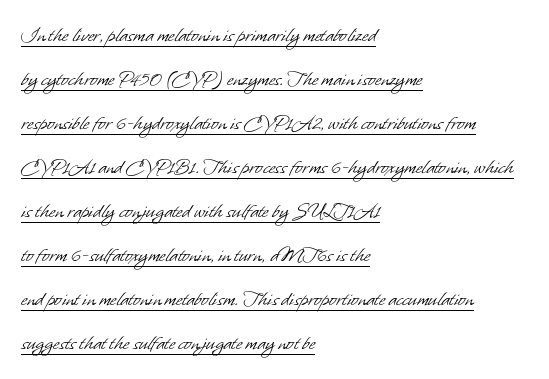
Q: Is the text bold? A: No.
Q: Is the text underlined? A: Yes.
Q: How is the paragraph aligned? A: Left-aligned.
Q: Is the spacing between letters normal or unusually wide? A: Normal.
Q: Is the spacing between lines tight, normal or loose? A: Loose.
